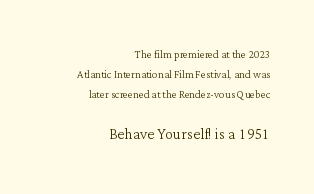
{"italic": "no", "bold": "no", "underline": "no", "align": "right", "line_spacing": "normal", "line_spacing_ratio": 1.44, "letter_spacing": "normal", "letter_spacing_em": 0.0, "larger_block": "second", "size_ratio": 1.43, "glyph_px": 20}
